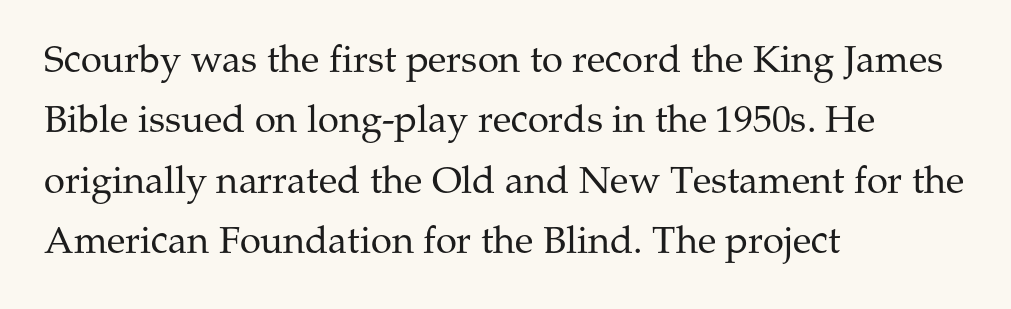
{"serif": "yes", "italic": "no", "bold": "no", "weight": "regular", "width": "normal", "stroke_contrast": "medium", "x_height": "medium", "monospaced": "no", "underline": "no", "align": "left", "line_spacing": "normal", "line_spacing_ratio": 1.59, "letter_spacing": "normal", "letter_spacing_em": 0.0, "glyph_px": 38}
